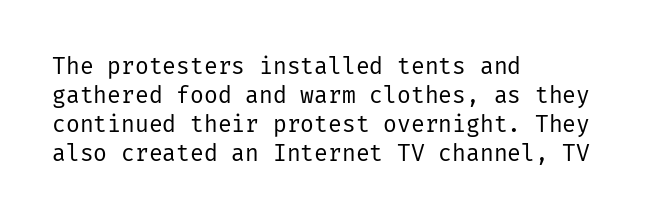
The image shows 23 px text type, upright; set left-aligned, normal line spacing (1.26x), normal letter spacing, not underlined.
